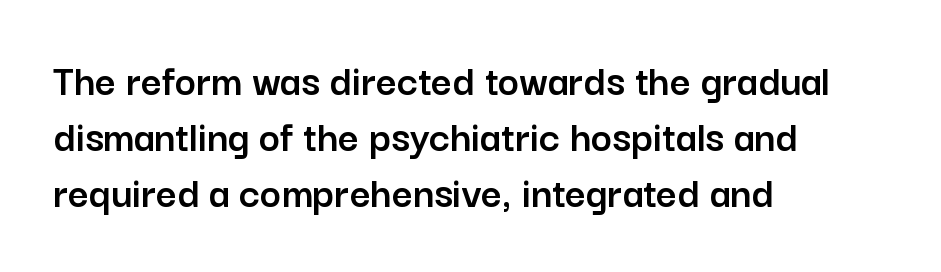
Q: Is the text italic (slanted)? A: No, it is upright.
Q: Is the typeface a serif or a sans-serif typeface? A: Sans-serif.
Q: Is the text underlined? A: No.
Q: How is the paragraph aligned? A: Left-aligned.
Q: Is the spacing between letters normal or unusually wide? A: Normal.
Q: Width (condensed, normal, or wide)? A: Normal.
Q: Stroke contrast? A: Low.
Q: x-height? A: Medium.
Q: Monospaced? A: No.
